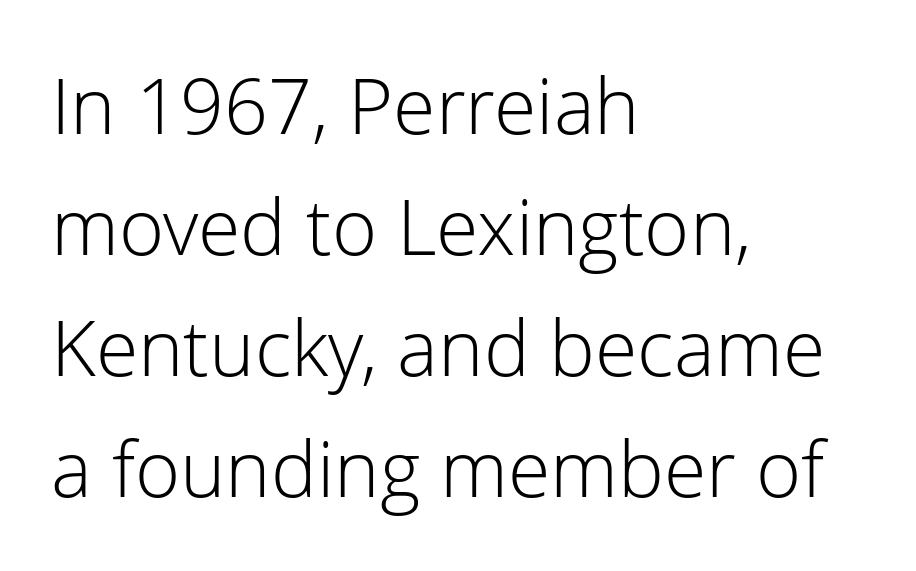
{"serif": "no", "italic": "no", "bold": "no", "weight": "light", "width": "normal", "stroke_contrast": "low", "x_height": "medium", "monospaced": "no", "underline": "no", "align": "left", "line_spacing": "normal", "line_spacing_ratio": 1.57, "letter_spacing": "normal", "letter_spacing_em": 0.0, "glyph_px": 77}
